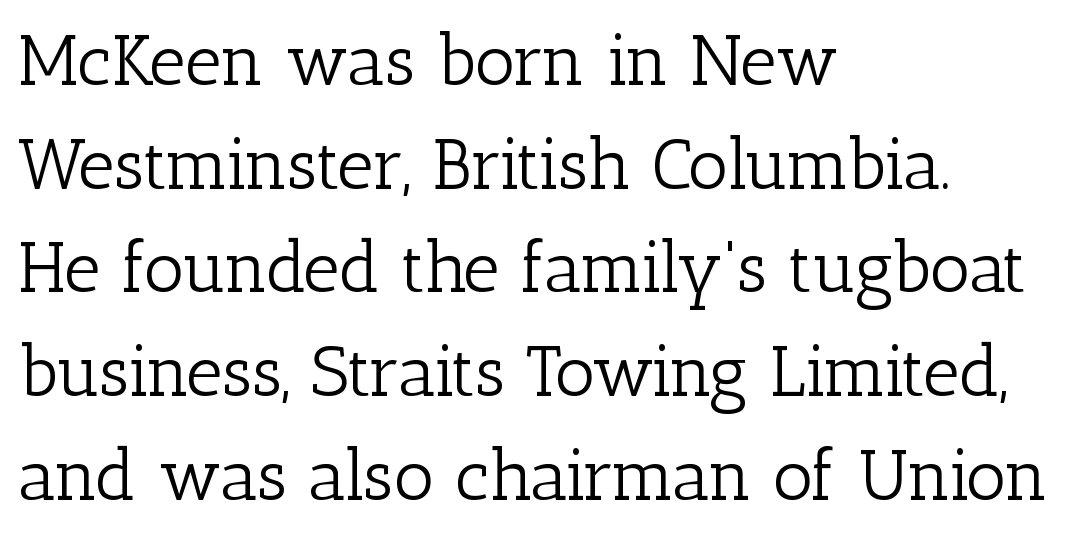
Q: Is the text bold? A: No.
Q: Is the text italic (slanted)? A: No, it is upright.
Q: Is the typeface a serif or a sans-serif typeface? A: Serif.
Q: Is the text underlined? A: No.
Q: How is the paragraph aligned? A: Left-aligned.
Q: Is the spacing between letters normal or unusually wide? A: Normal.
Q: Is the spacing between lines tight, normal or loose? A: Normal.
Q: Width (condensed, normal, or wide)? A: Normal.
Q: Stroke contrast? A: Low.
Q: x-height? A: Medium.
Q: Monospaced? A: No.
